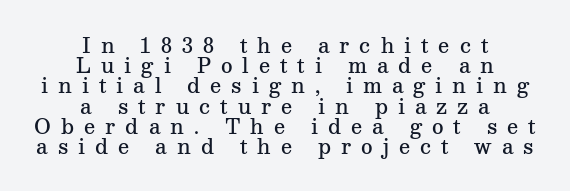
No word sits above an underline. A centered setting, common on invitations and titles, is used for this passage. A fair bit of extra ink — the face is semibold, not bold. Students, observe: this is what under-led, compact text looks like. The specimen reads as upright at a glance.
